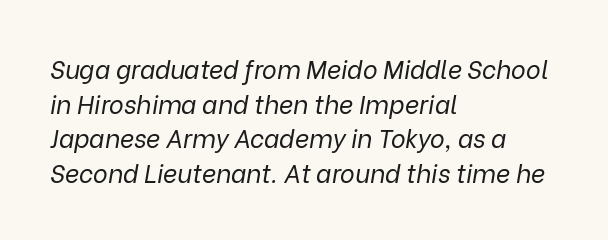
{"italic": "yes", "lean": "right", "slant_degrees": 9, "bold": "no", "underline": "no", "align": "left", "line_spacing": "normal", "line_spacing_ratio": 1.39, "letter_spacing": "normal", "letter_spacing_em": 0.0, "glyph_px": 25}
